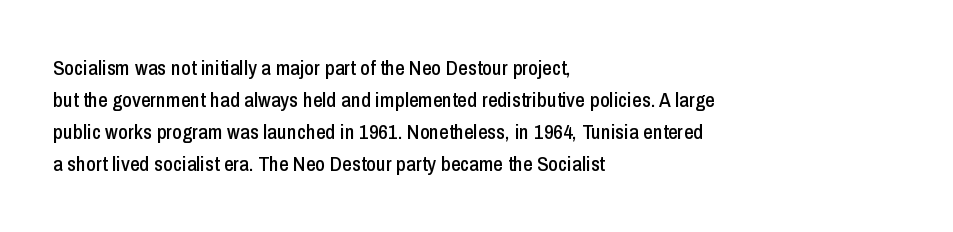
The image shows 21 px text type, upright; set left-aligned, normal line spacing (1.53x), normal letter spacing, not underlined.
